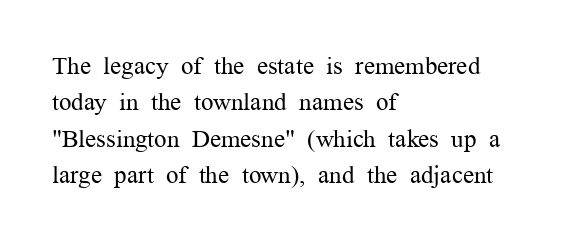
The image shows 25 px text type, upright; set left-aligned, normal line spacing (1.46x), normal letter spacing, not underlined.
